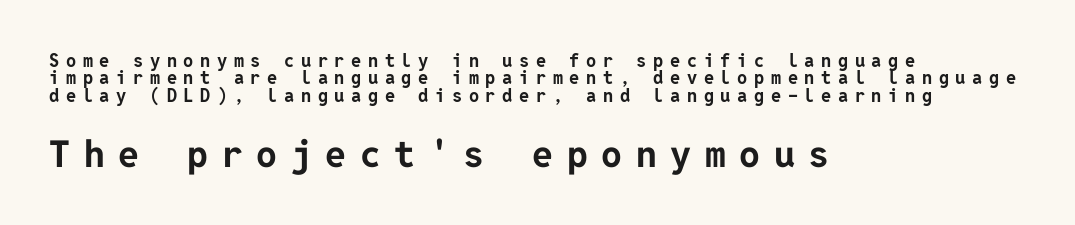
The passage shown has open, widely tracked lettering throughout. Descender tails drop into unmarked territory. Examine the stroke ends and you'll find no serifs. The sample has been set heavy, in full bold. In this sample the second text group is rendered at the bigger scale.
